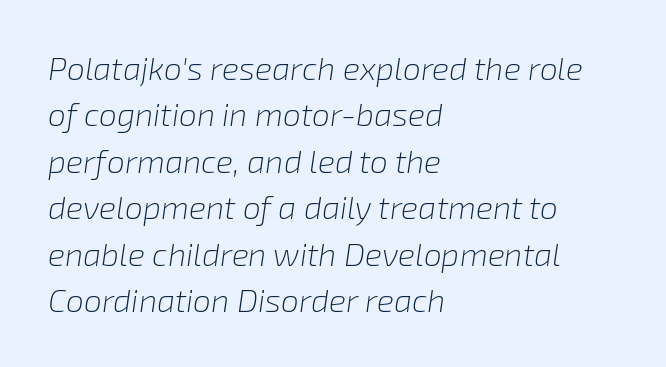
A light-to-regular cut is what we see here. One glance says typical: line gaps are just what's usual. Honestly, there is no underline to notice here at all. Line beginnings align vertically; line endings do not. You could not count columns in this text — the font is proportionally spaced.
